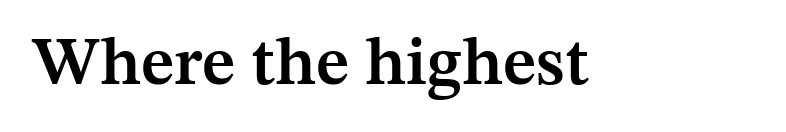
The image shows 67 px semibold serif type, upright; set normal letter spacing, not underlined; medium stroke contrast and a medium x-height.
